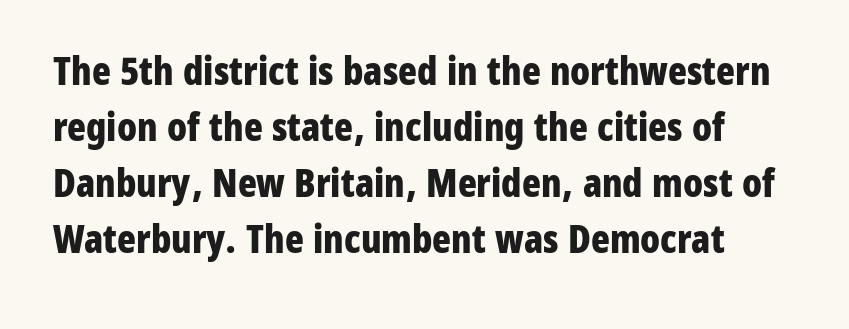
The image shows 39 px bold, condensed sans-serif type, upright; set normal line spacing (1.44x), normal letter spacing, not underlined; low stroke contrast and a medium x-height.
